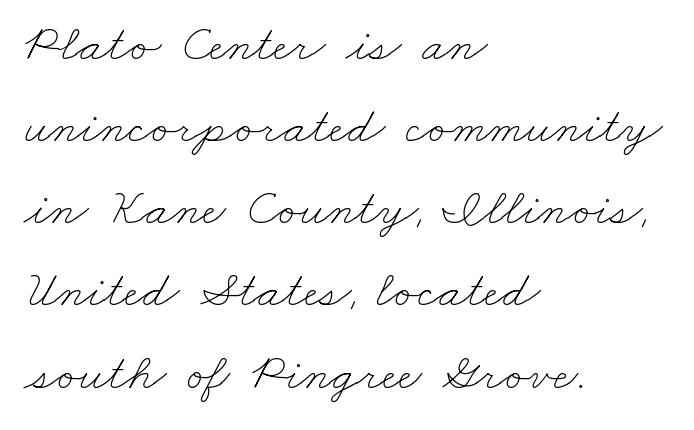
{"bold": "no", "weight": "thin", "width": "wide", "stroke_contrast": "low", "x_height": "small", "monospaced": "no", "underline": "no", "align": "left", "line_spacing": "normal", "line_spacing_ratio": 1.58, "letter_spacing": "normal", "letter_spacing_em": 0.0, "glyph_px": 52}
